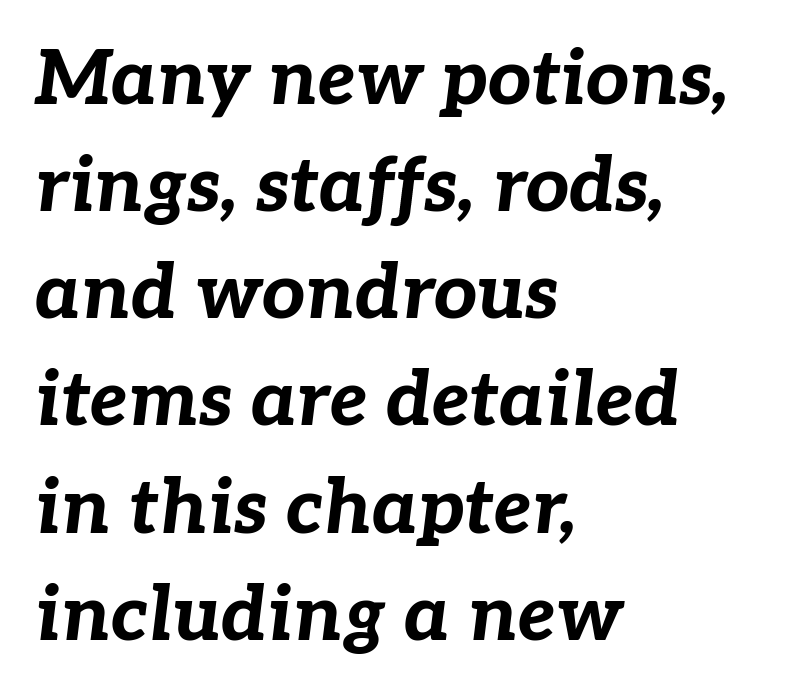
The words here are not underlined. Thick stems and heavy bowls — unmistakably bold. Line starts are locked; line ends wander. Normally led — the rows are evenly, conventionally spaced. This sample has the flowing, uneven cadence of proportional lettering.
